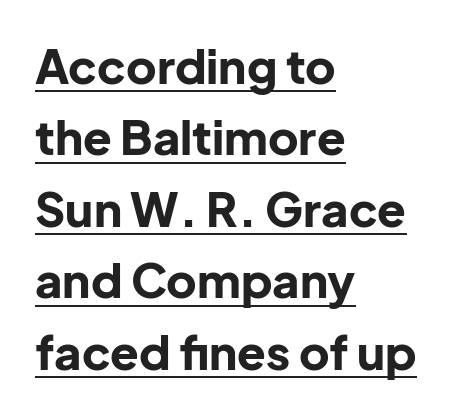
You can tell it's not italic because the verticals are truly vertical. The specimen includes a rule beneath the text block's lines. The passage is arranged the way most books set body copy — flush left. The line texture is even and compact thanks to regular tracking. This sample has the flowing, uneven cadence of proportional lettering.
